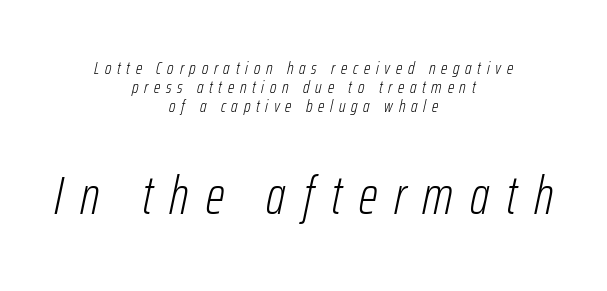
Q: Is the text bold? A: No.
Q: Is the text italic (slanted)? A: Yes, it leans right by about 12 degrees.
Q: Is the text underlined? A: No.
Q: How is the paragraph aligned? A: Centered.
Q: Is the spacing between letters normal or unusually wide? A: Unusually wide.
Q: Is the spacing between lines tight, normal or loose? A: Tight.
Q: Which block of text is set in a larger size, the first (top) or the second (bottom)? A: The second (bottom) one.
Q: Width (condensed, normal, or wide)? A: Condensed.
Q: Stroke contrast? A: Low.
Q: x-height? A: Medium.
Q: Monospaced? A: No.
